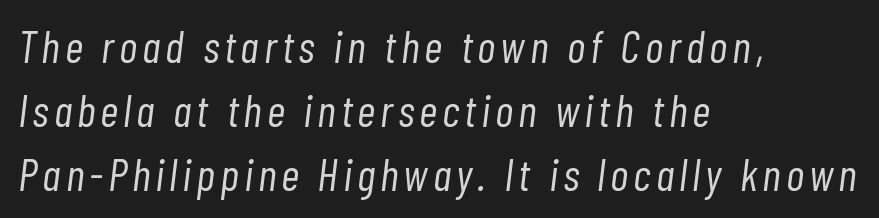
{"italic": "yes", "lean": "right", "slant_degrees": 7, "bold": "no", "weight": "light", "width": "condensed", "stroke_contrast": "low", "x_height": "medium", "monospaced": "no", "underline": "no", "align": "left", "line_spacing": "normal", "line_spacing_ratio": 1.42, "glyph_px": 45}
